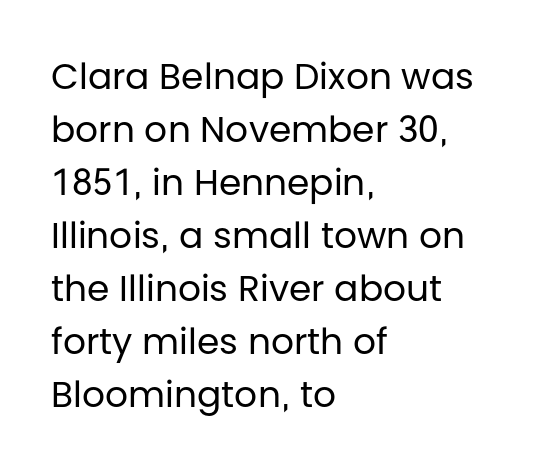
The image shows 36 px regular-weight sans-serif type, upright; set left-aligned, normal line spacing (1.47x), normal letter spacing, not underlined; low stroke contrast and a large x-height.
